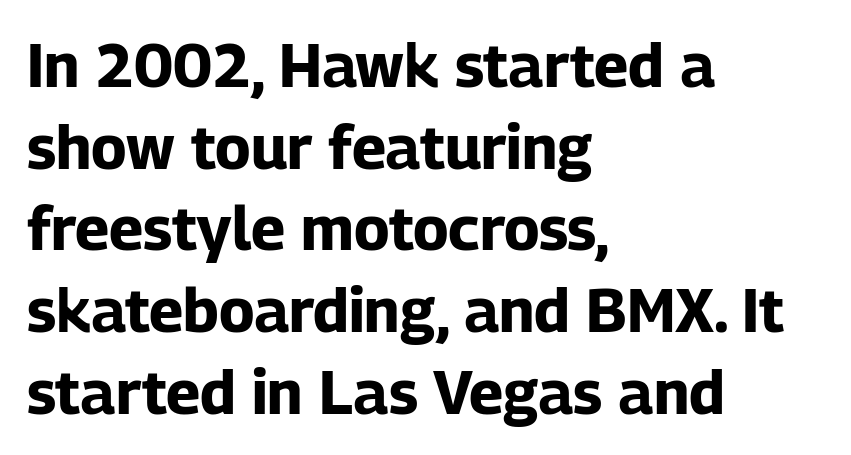
Q: Is the text bold? A: Yes.
Q: Is the text italic (slanted)? A: No, it is upright.
Q: Is the typeface a serif or a sans-serif typeface? A: Sans-serif.
Q: Is the text underlined? A: No.
Q: How is the paragraph aligned? A: Left-aligned.
Q: Is the spacing between letters normal or unusually wide? A: Normal.
Q: Is the spacing between lines tight, normal or loose? A: Normal.
Q: Width (condensed, normal, or wide)? A: Normal.
Q: Stroke contrast? A: Low.
Q: x-height? A: Medium.
Q: Monospaced? A: No.
